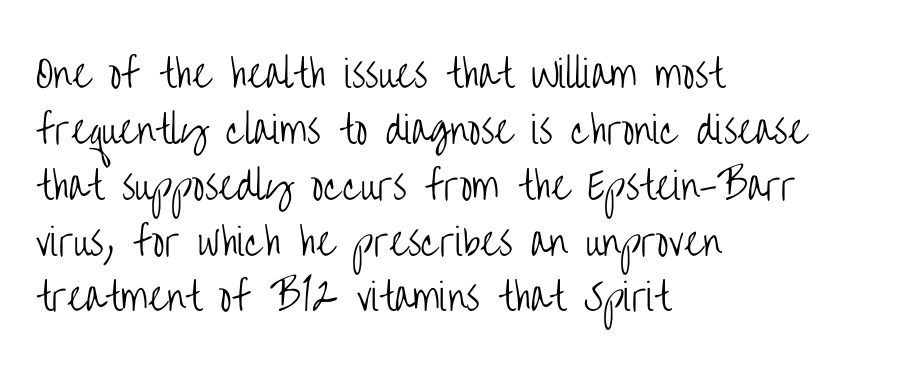
The glyphs in this specimen are sans serif. Alignment: flush left. The letterforms sit shoulder to shoulder at normal distance. The passage shown is typed in a proportional face where columns would drift. The rows are spaced the way most documents space them. The typeface has the unassuming heft of standard copy or less.
